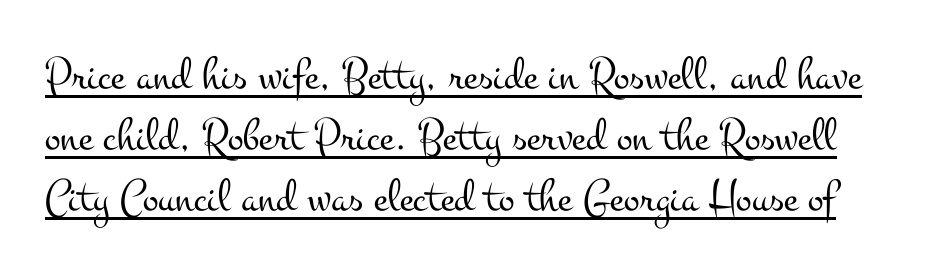
The image shows 47 px light, wide type; set normal line spacing (1.3x), normal letter spacing, underlined; medium stroke contrast and a small x-height.
